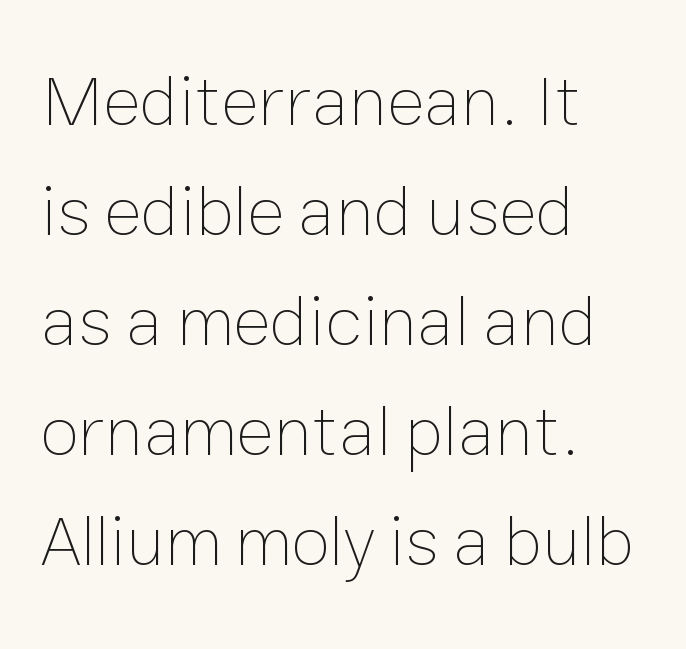
Q: Is the text bold? A: No.
Q: Is the text italic (slanted)? A: No, it is upright.
Q: Is the text underlined? A: No.
Q: How is the paragraph aligned? A: Left-aligned.
Q: Is the spacing between letters normal or unusually wide? A: Normal.
Q: Is the spacing between lines tight, normal or loose? A: Normal.
Q: Width (condensed, normal, or wide)? A: Normal.
Q: Stroke contrast? A: Low.
Q: x-height? A: Medium.
Q: Monospaced? A: No.
